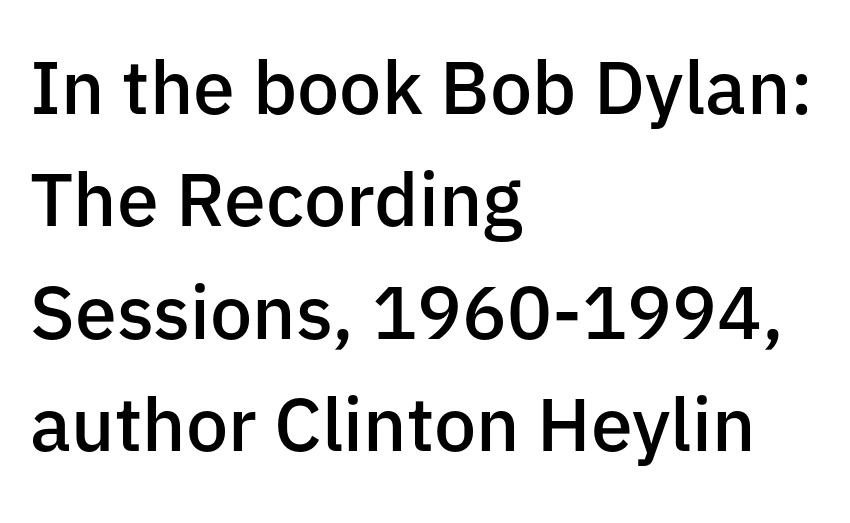
The image shows 75 px semibold sans-serif type, upright; set left-aligned, normal line spacing (1.5x), normal letter spacing, not underlined; low stroke contrast and a medium x-height.
